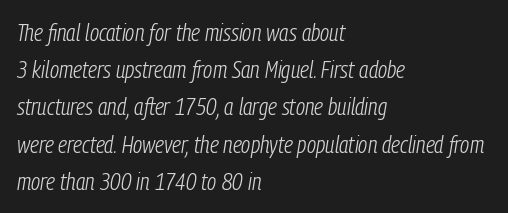
Q: Is the text bold? A: No.
Q: Is the text italic (slanted)? A: Yes, it leans right by about 9 degrees.
Q: Is the text underlined? A: No.
Q: How is the paragraph aligned? A: Left-aligned.
Q: Is the spacing between letters normal or unusually wide? A: Normal.
Q: Is the spacing between lines tight, normal or loose? A: Normal.
